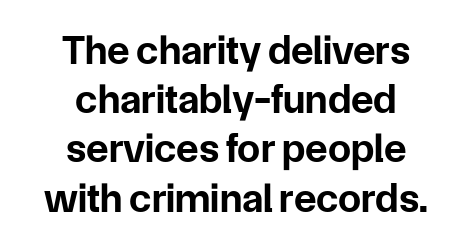
Words float on clear page, feet unadorned. The typography opts for an upright posture over an oblique one. Horizontally, the lines are justified to the midpoint only. This sample has the flowing, uneven cadence of proportional lettering.
